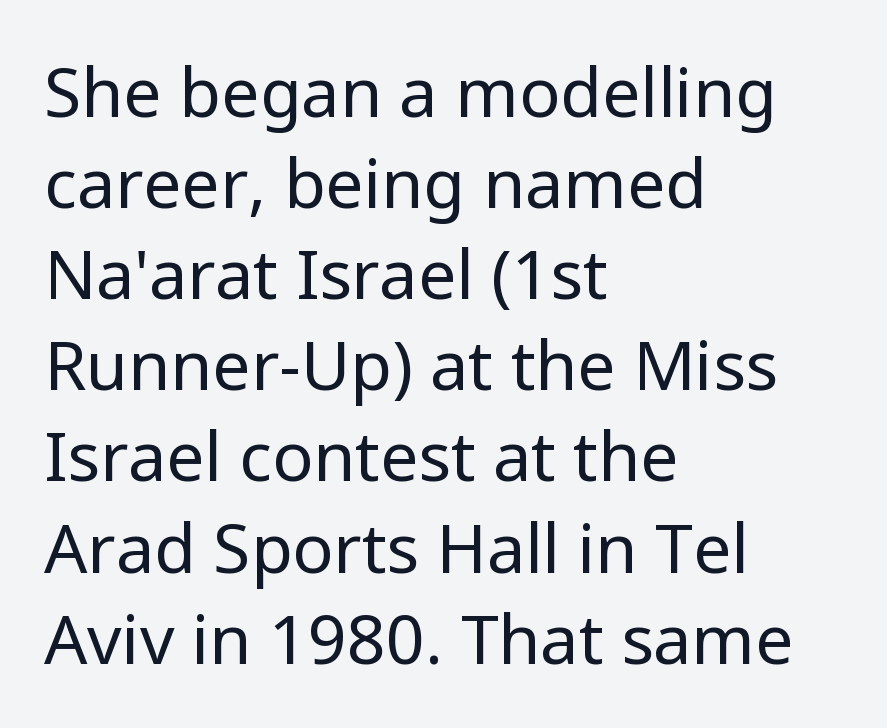
A roman cut, with each character standing at attention. Layout note: lines flush left. Words float on clear page, feet unadorned. Is this a fixed-width face? No — the glyphs have proportional, varying widths. This rendering leaves character spacing at its baseline value. The line-height multiplier appears to be the usual default.
